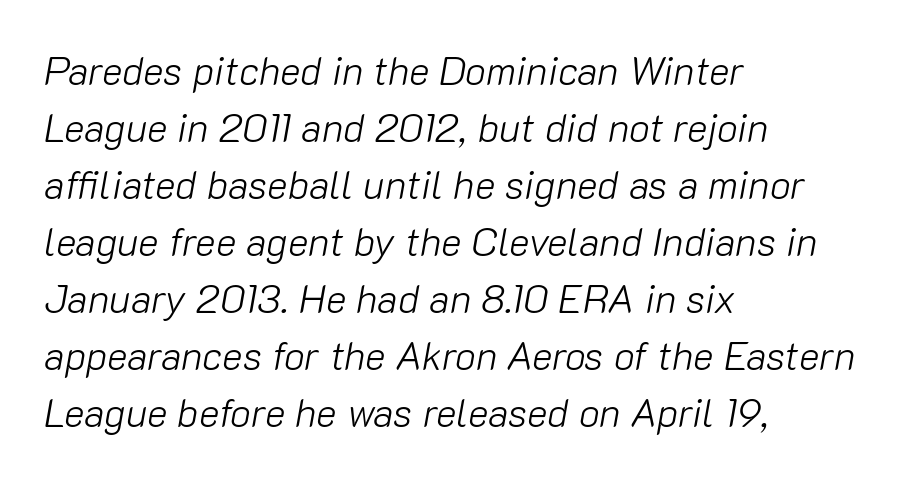
{"italic": "yes", "lean": "right", "slant_degrees": 10, "bold": "no", "weight": "light", "width": "normal", "stroke_contrast": "low", "x_height": "medium", "monospaced": "no", "underline": "no", "align": "left", "line_spacing": "normal", "line_spacing_ratio": 1.46, "letter_spacing": "normal", "letter_spacing_em": 0.0, "glyph_px": 39}
